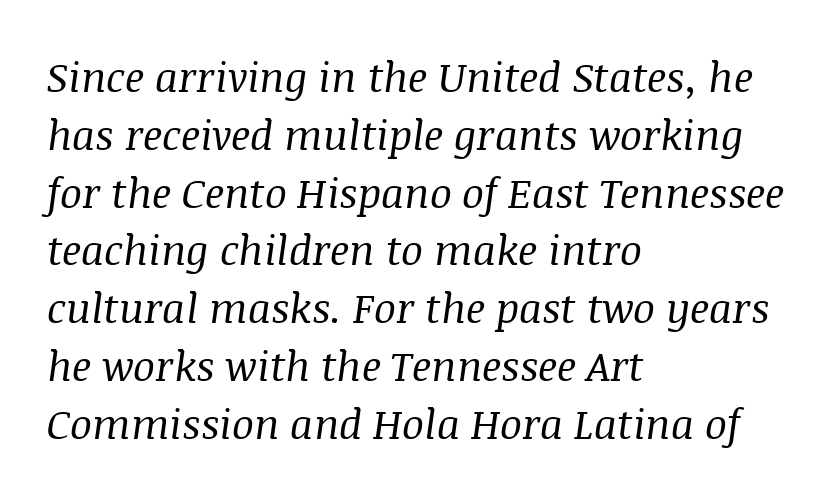
Weight class: somewhere from thin through regular. Interline gaps are of average width in this sample. Italic? Definitely — the glyphs are oblique. This sample has the flowing, uneven cadence of proportional lettering. Each letter's strokes conclude with small projecting serifs. No word sits above an underline.
